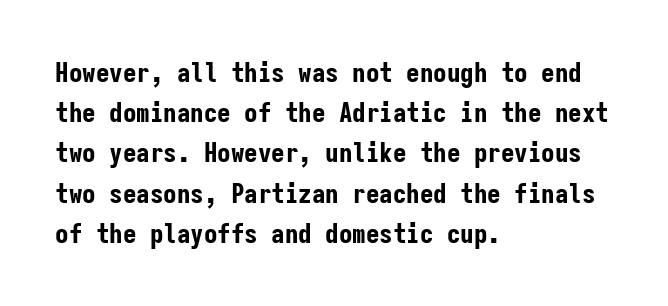
{"italic": "no", "bold": "yes", "underline": "no", "align": "left", "line_spacing": "normal", "line_spacing_ratio": 1.49, "letter_spacing": "normal", "letter_spacing_em": 0.0, "glyph_px": 27}
